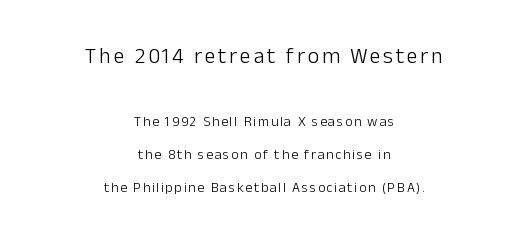
{"italic": "no", "bold": "no", "underline": "no", "align": "center", "line_spacing": "loose", "line_spacing_ratio": 2.37, "larger_block": "first", "size_ratio": 1.57, "glyph_px": 22}
